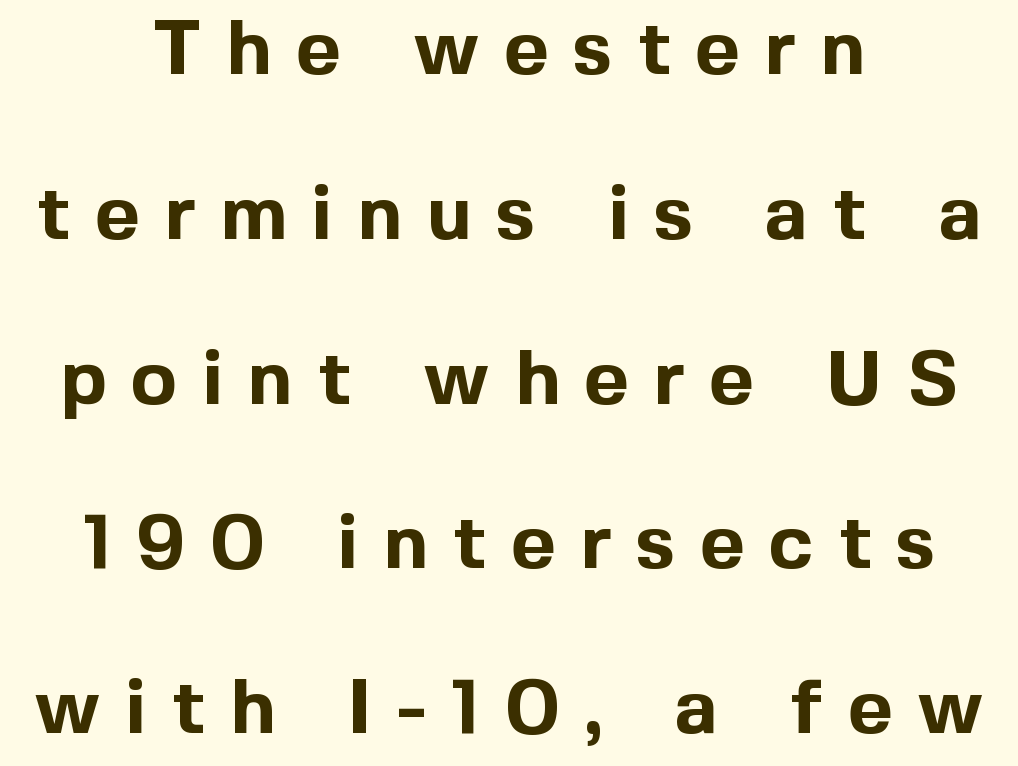
Q: Is the text bold? A: Yes.
Q: Is the text italic (slanted)? A: No, it is upright.
Q: Is the typeface a serif or a sans-serif typeface? A: Sans-serif.
Q: Is the text underlined? A: No.
Q: How is the paragraph aligned? A: Centered.
Q: Is the spacing between letters normal or unusually wide? A: Unusually wide.
Q: Is the spacing between lines tight, normal or loose? A: Loose.
Q: Width (condensed, normal, or wide)? A: Normal.
Q: x-height? A: Medium.
Q: Monospaced? A: No.
